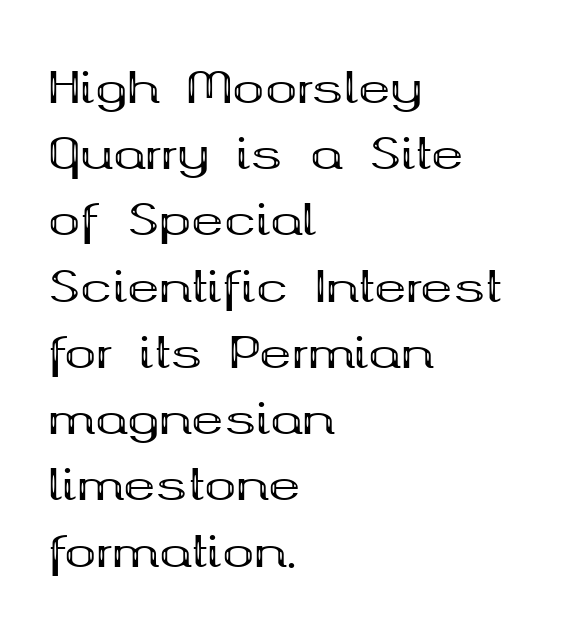
Q: Is the text bold? A: Yes.
Q: Is the text italic (slanted)? A: No, it is upright.
Q: Is the typeface a serif or a sans-serif typeface? A: Serif.
Q: Is the text underlined? A: No.
Q: How is the paragraph aligned? A: Left-aligned.
Q: Is the spacing between letters normal or unusually wide? A: Normal.
Q: Is the spacing between lines tight, normal or loose? A: Normal.
Q: Width (condensed, normal, or wide)? A: Wide.
Q: Stroke contrast? A: Medium.
Q: x-height? A: Medium.
Q: Monospaced? A: No.
